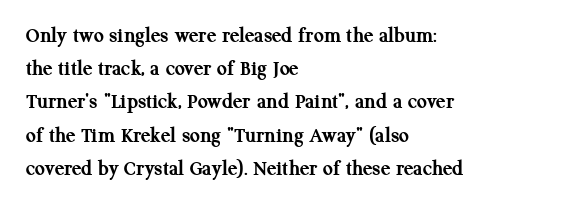
{"italic": "no", "bold": "yes", "underline": "no", "align": "left", "line_spacing": "normal", "line_spacing_ratio": 1.51, "letter_spacing": "normal", "letter_spacing_em": 0.0, "glyph_px": 22}
